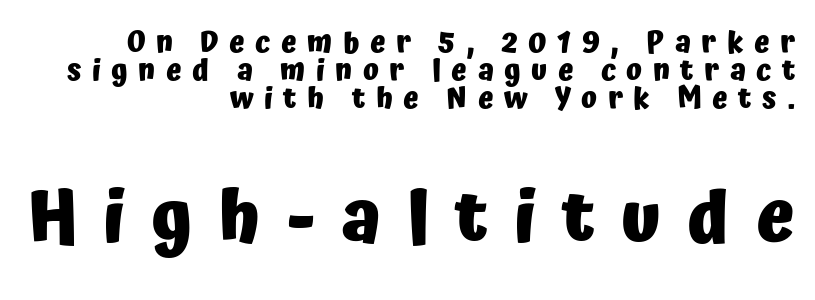
Q: Is the text bold? A: Yes.
Q: Is the text italic (slanted)? A: No, it is upright.
Q: Is the typeface a serif or a sans-serif typeface? A: Sans-serif.
Q: Is the text underlined? A: No.
Q: How is the paragraph aligned? A: Right-aligned.
Q: Is the spacing between letters normal or unusually wide? A: Unusually wide.
Q: Is the spacing between lines tight, normal or loose? A: Tight.
Q: Which block of text is set in a larger size, the first (top) or the second (bottom)? A: The second (bottom) one.
Q: Width (condensed, normal, or wide)? A: Normal.
Q: Stroke contrast? A: Low.
Q: x-height? A: Medium.
Q: Monospaced? A: No.
